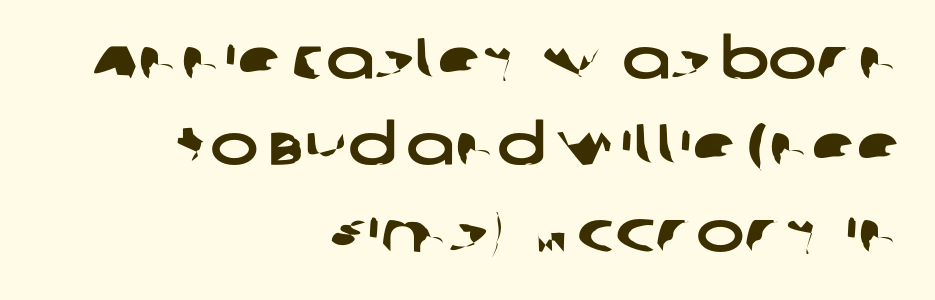
Proportional: the letters do not fall into vertical columns. Clear beneath every line of the passage. The letters carry no serifs — their stems end cleanly without finishing strokes. There is no visible air inserted between adjacent glyphs. A flush-right, rag-left setting is used for this passage. Evenly set lines give the paragraph a standard silhouette.
